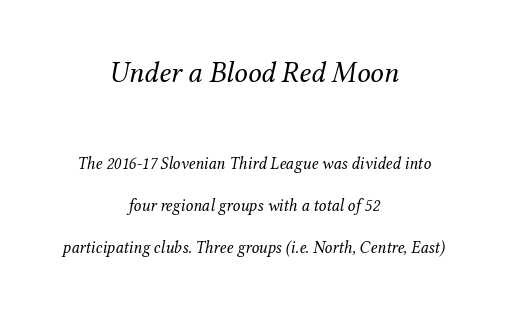
Q: Is the text bold? A: No.
Q: Is the text italic (slanted)? A: Yes, it leans right by about 12 degrees.
Q: Is the typeface a serif or a sans-serif typeface? A: Serif.
Q: Is the text underlined? A: No.
Q: How is the paragraph aligned? A: Centered.
Q: Is the spacing between letters normal or unusually wide? A: Normal.
Q: Is the spacing between lines tight, normal or loose? A: Loose.
Q: Which block of text is set in a larger size, the first (top) or the second (bottom)? A: The first (top) one.
Q: Width (condensed, normal, or wide)? A: Normal.
Q: Stroke contrast? A: Medium.
Q: x-height? A: Medium.
Q: Monospaced? A: No.
